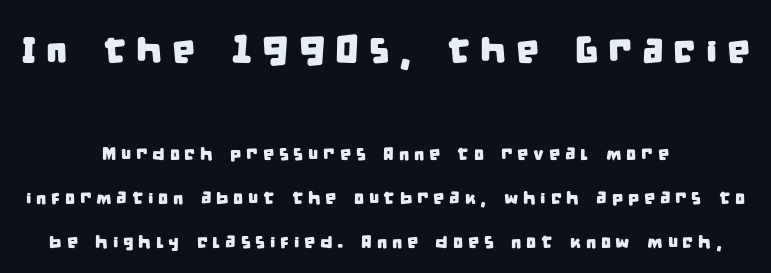
Is this a sans? Yes — the strokes have no serifs. What stands out about the letter spacing? Its width — letters are far apart. A typesetter would call this leading open, well beyond the default. The baseline area is clear. Which chunk is bigger? The first one — the top block dwarfs the bottom. Character widths vary here, with narrow letters taking less room than wide ones.
